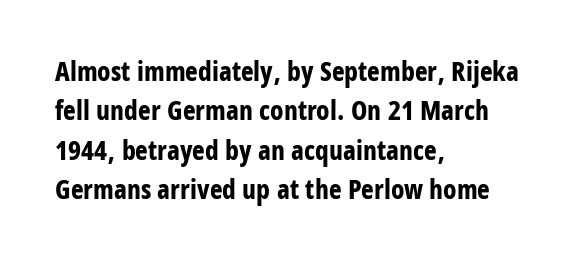
The image shows 27 px bold type, upright; set left-aligned, normal line spacing (1.46x), normal letter spacing, not underlined.
